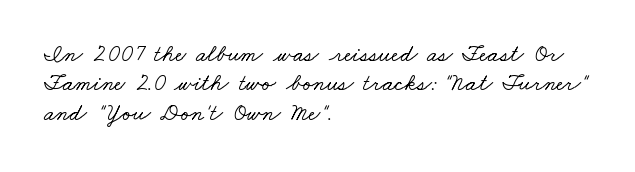
{"underline": "no", "align": "left", "line_spacing_ratio": 1.22, "letter_spacing": "normal", "letter_spacing_em": 0.0, "glyph_px": 24}
